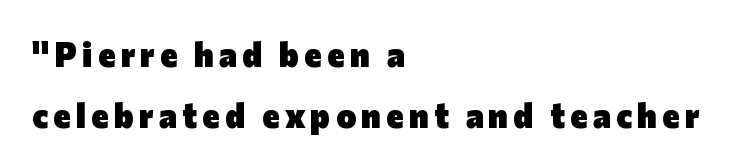
Q: Is the text bold? A: Yes.
Q: Is the text italic (slanted)? A: No, it is upright.
Q: Is the typeface a serif or a sans-serif typeface? A: Sans-serif.
Q: Is the text underlined? A: No.
Q: How is the paragraph aligned? A: Left-aligned.
Q: Width (condensed, normal, or wide)? A: Normal.
Q: Stroke contrast? A: Low.
Q: x-height? A: Medium.
Q: Monospaced? A: No.
